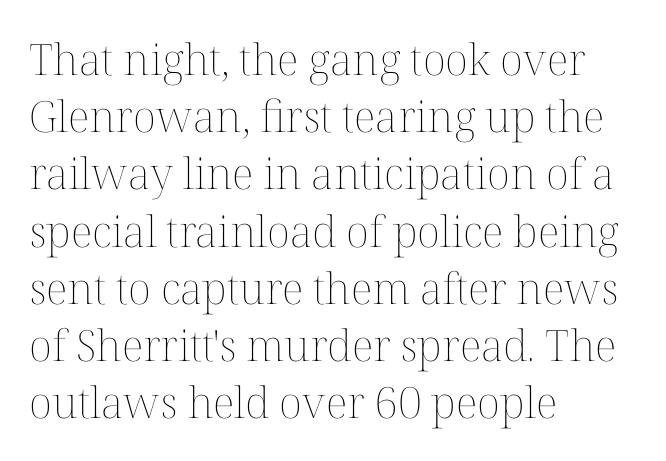
{"italic": "no", "bold": "no", "weight": "thin", "width": "normal", "stroke_contrast": "medium", "x_height": "medium", "monospaced": "no", "underline": "no", "align": "left", "line_spacing": "normal", "line_spacing_ratio": 1.33, "letter_spacing": "normal", "letter_spacing_em": 0.0, "glyph_px": 43}
